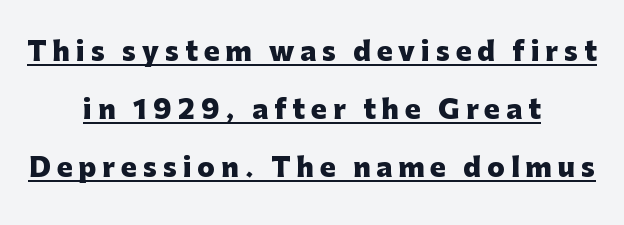
The image shows 26 px bold type, upright; set centered, loose line spacing (2.24x), unusually wide letter spacing (+0.23 em), underlined.
